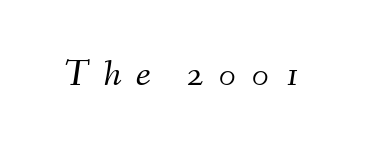
Italic? Definitely — the glyphs are oblique. Compared with typical body copy, the letter spacing here is much looser. Here the designer chose a conventional face with non-uniform glyph widths. The glyphs are unaccompanied by any horizontal stroke below them. Stem width sits at or under what a default text font uses.
